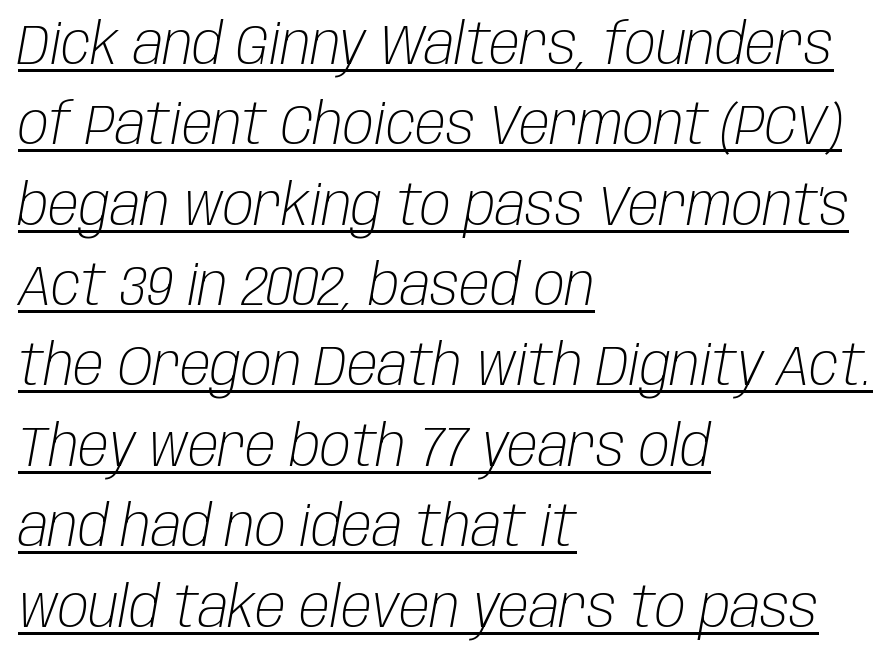
The image shows 57 px light, condensed type, italic (leaning right); set left-aligned, normal line spacing (1.41x), normal letter spacing, underlined; low stroke contrast and a large x-height.
